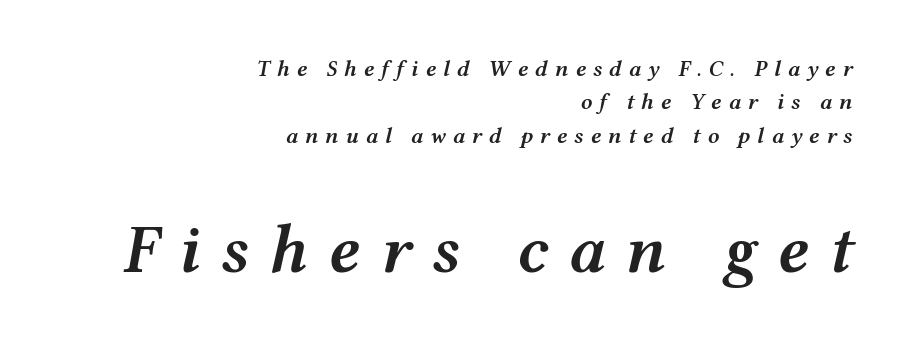
The image shows 69 px semibold, wide type, italic (leaning right); set right-aligned, normal line spacing (1.45x), unusually wide letter spacing (+0.29 em), not underlined; the second (bottom) block is 3.0x larger; medium stroke contrast and a medium x-height.
